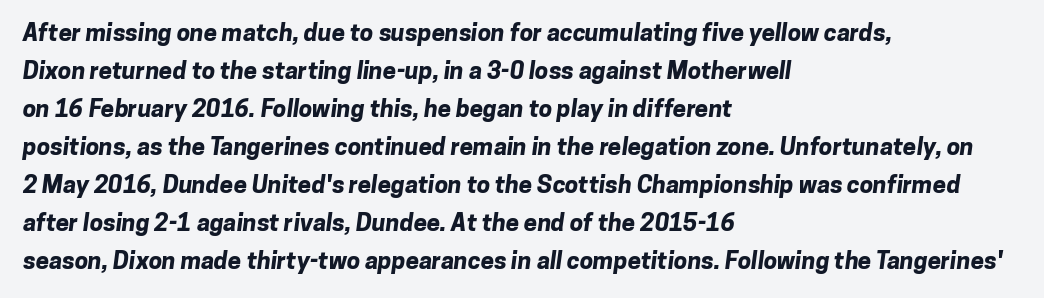
Honestly, there is no underline to notice here at all. Thick stems and heavy bowls — unmistakably bold. Line starts are locked; line ends wander. Leading: standard. There is no visible air inserted between adjacent glyphs.
